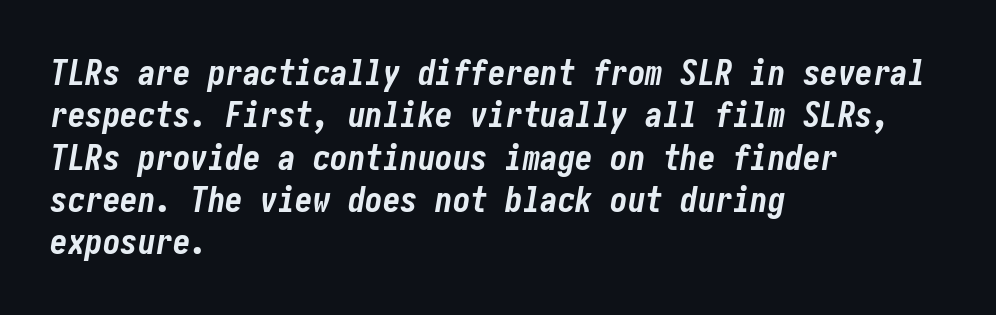
Q: Is the text bold? A: Yes.
Q: Is the text italic (slanted)? A: Yes, it leans right by about 10 degrees.
Q: Is the text underlined? A: No.
Q: How is the paragraph aligned? A: Left-aligned.
Q: Is the spacing between letters normal or unusually wide? A: Normal.
Q: Width (condensed, normal, or wide)? A: Condensed.
Q: Stroke contrast? A: Low.
Q: x-height? A: Medium.
